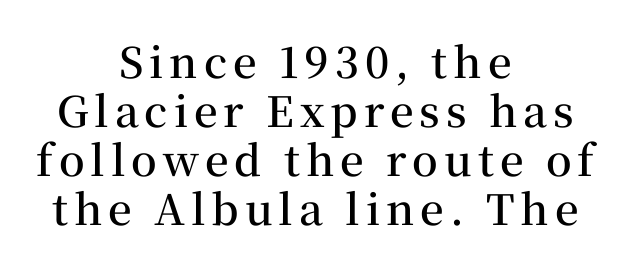
Q: Is the text bold? A: Semi-bold.
Q: Is the text italic (slanted)? A: No, it is upright.
Q: Is the typeface a serif or a sans-serif typeface? A: Serif.
Q: Is the text underlined? A: No.
Q: How is the paragraph aligned? A: Centered.
Q: Width (condensed, normal, or wide)? A: Normal.
Q: Stroke contrast? A: Medium.
Q: x-height? A: Medium.
Q: Monospaced? A: No.
